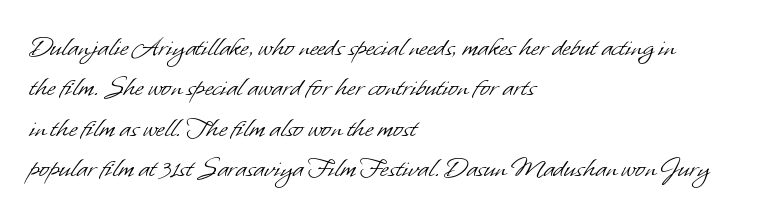
The image shows 29 px light sans-serif type; set left-aligned, normal line spacing (1.39x), normal letter spacing, not underlined; low stroke contrast and a small x-height.
